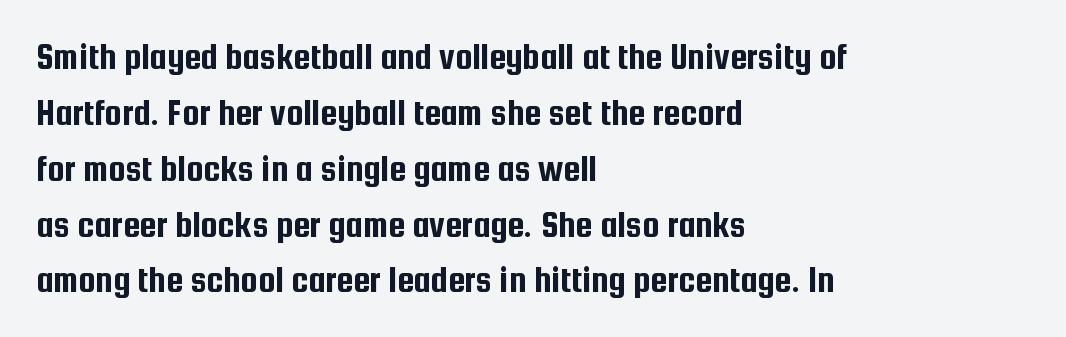
{"serif": "no", "italic": "no", "width": "condensed", "stroke_contrast": "low", "x_height": "medium", "monospaced": "no", "underline": "no", "align": "left", "line_spacing": "normal", "line_spacing_ratio": 1.47, "letter_spacing": "normal", "letter_spacing_em": 0.0, "glyph_px": 38}
